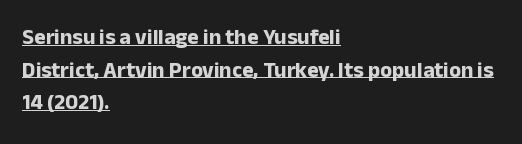
The image shows 22 px bold type, upright; set left-aligned, normal line spacing (1.48x), normal letter spacing, underlined.
